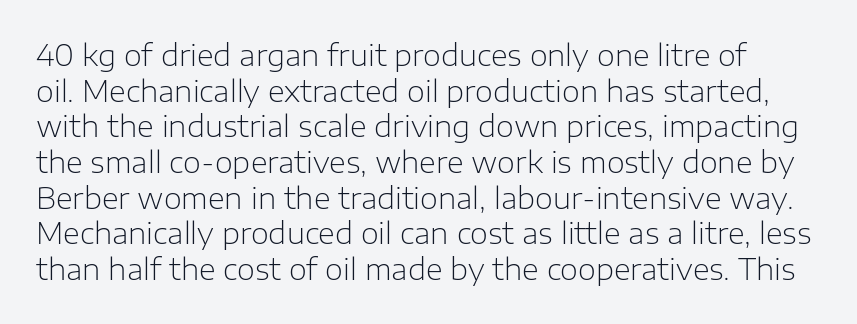
Q: Is the text bold? A: No.
Q: Is the text italic (slanted)? A: No, it is upright.
Q: Is the typeface a serif or a sans-serif typeface? A: Sans-serif.
Q: Is the text underlined? A: No.
Q: Is the spacing between letters normal or unusually wide? A: Normal.
Q: Width (condensed, normal, or wide)? A: Normal.
Q: Stroke contrast? A: Low.
Q: x-height? A: Medium.
Q: Monospaced? A: No.
